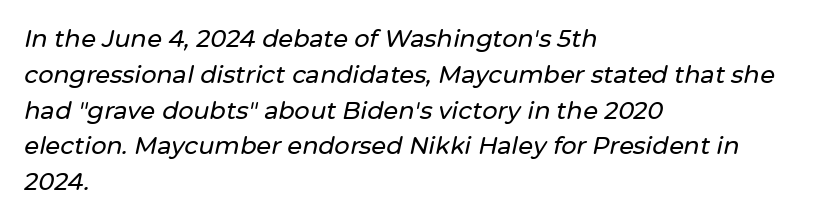
{"italic": "yes", "lean": "right", "slant_degrees": 12, "underline": "no", "align": "left", "line_spacing": "normal", "line_spacing_ratio": 1.49, "letter_spacing": "normal", "letter_spacing_em": 0.0, "glyph_px": 24}
